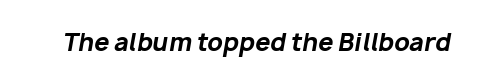
The image shows 24 px bold type, italic (leaning right); set normal letter spacing, not underlined.
